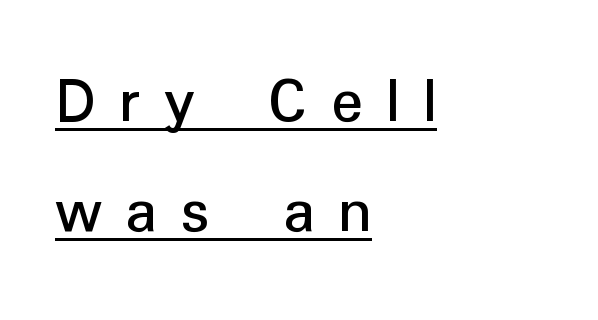
{"serif": "no", "italic": "no", "width": "normal", "stroke_contrast": "low", "x_height": "medium", "monospaced": "no", "underline": "yes", "align": "left", "line_spacing": "normal", "line_spacing_ratio": 1.67, "letter_spacing": "wide", "letter_spacing_em": 0.35, "glyph_px": 66}
